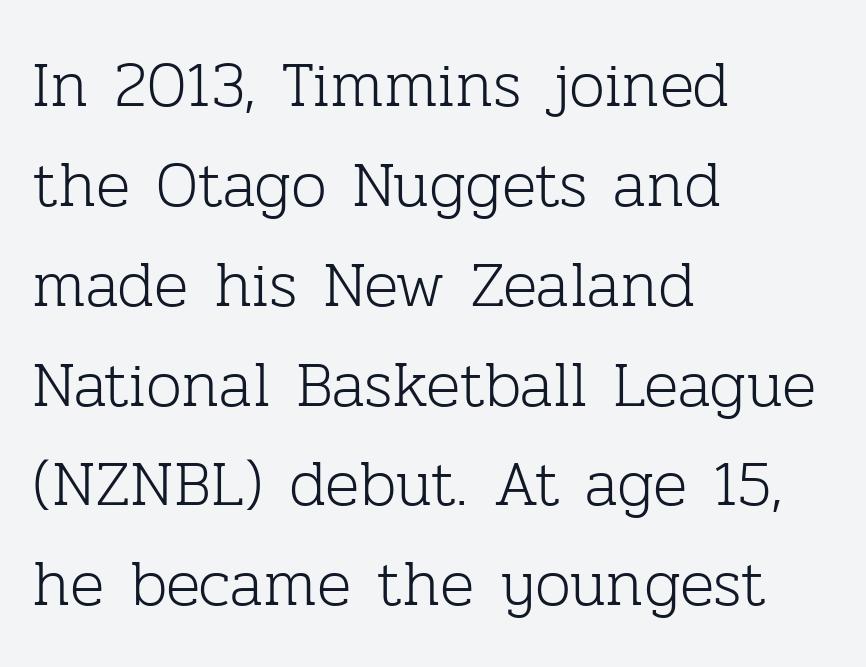
You could call the tracking neutral — neither tight nor loose. The font's upright variant was chosen for this text. These lines are rendered in a variable-pitch font. Rows of type keep a routine distance in the vertical direction.
